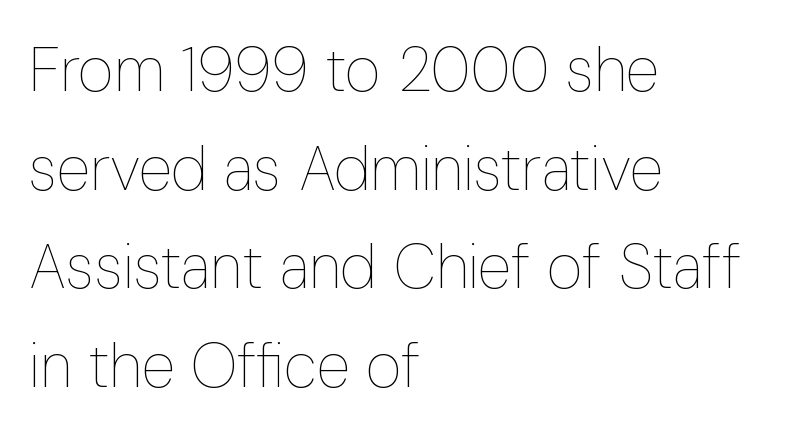
These glyphs show unthickened strokes, regular width or finer. This sample is left-justified, so line endings fall wherever the words run out. The face used here is proportionally spaced, like ordinary book or web type. Letters rest on an invisible, unmarked baseline.
